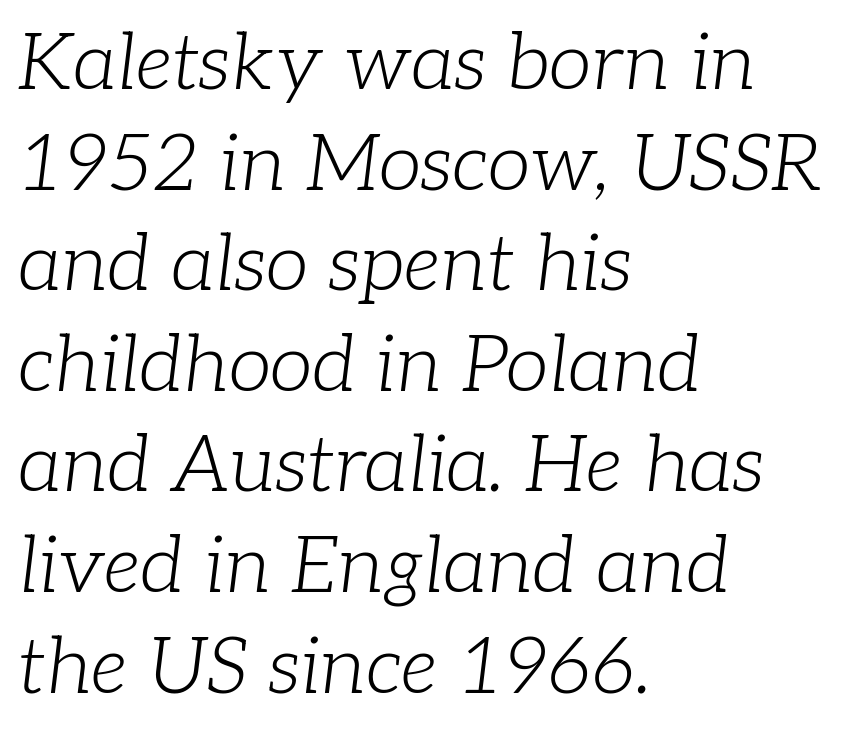
The image shows 78 px light serif type, italic (leaning right); set left-aligned, normal line spacing (1.29x), normal letter spacing, not underlined; low stroke contrast and a medium x-height.
